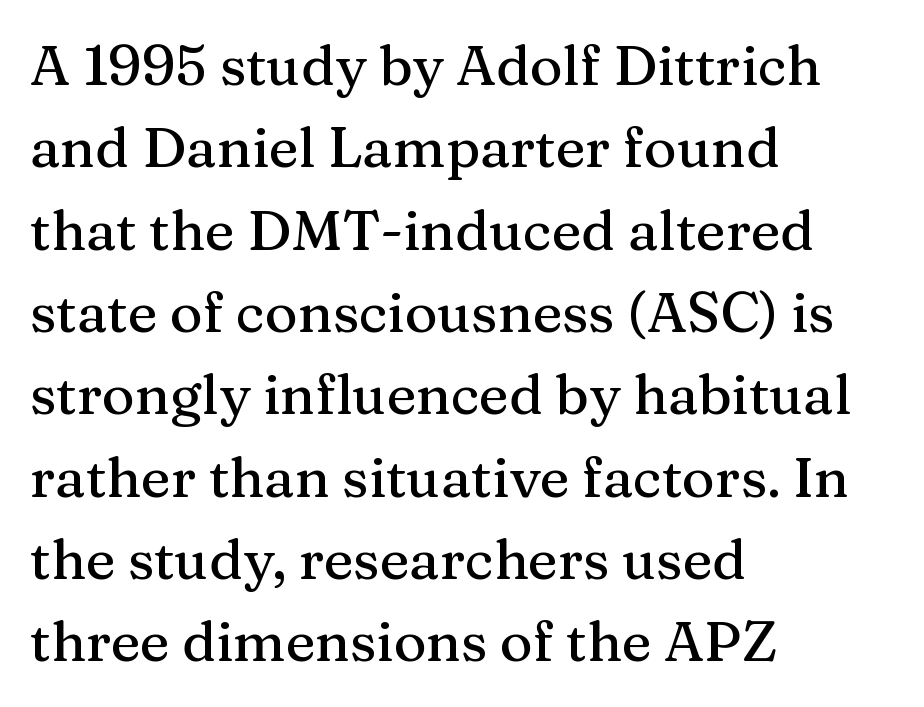
The image shows 56 px serif type, upright; set left-aligned, normal line spacing (1.47x), normal letter spacing, not underlined; medium stroke contrast and a medium x-height.
